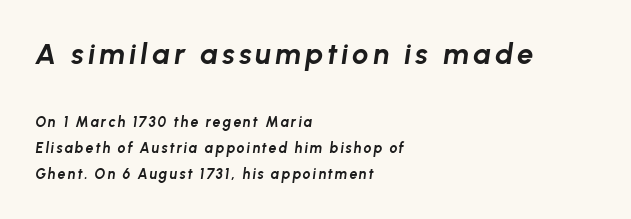
Quick note: underline off. The passage shown leans; its letterforms are oblique. The passage shown is typed in a proportional face where columns would drift. The lines in this sample share a left origin and differ only in where they stop. The emphasis by scale lands on block number one, above.
